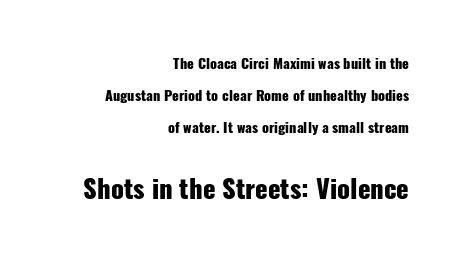
{"italic": "no", "bold": "yes", "underline": "no", "align": "right", "line_spacing": "loose", "line_spacing_ratio": 2.28, "letter_spacing": "normal", "letter_spacing_em": 0.0, "larger_block": "second", "size_ratio": 1.86, "glyph_px": 26}
